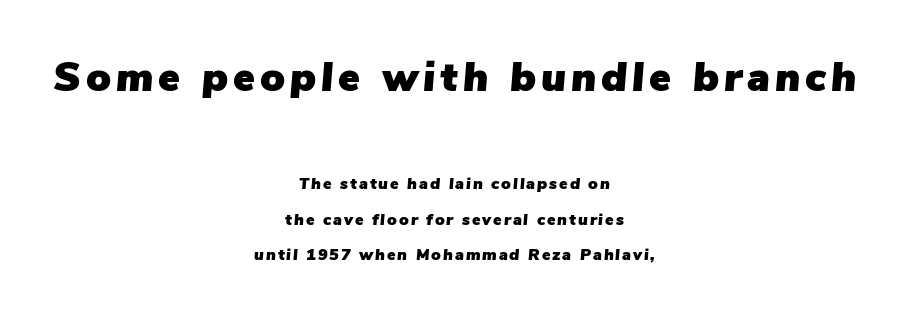
The rendering uses natural spacing where letterforms have individual widths. Quick note: italic. The lines are spread far apart with generous leading. In CSS terms this would be text-align: center.
